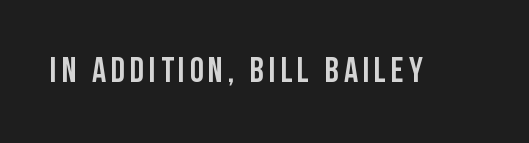
Q: Is the text italic (slanted)? A: No, it is upright.
Q: Is the typeface a serif or a sans-serif typeface? A: Sans-serif.
Q: Is the text underlined? A: No.
Q: Width (condensed, normal, or wide)? A: Condensed.
Q: Stroke contrast? A: Low.
Q: x-height? A: Large.
Q: Monospaced? A: No.
